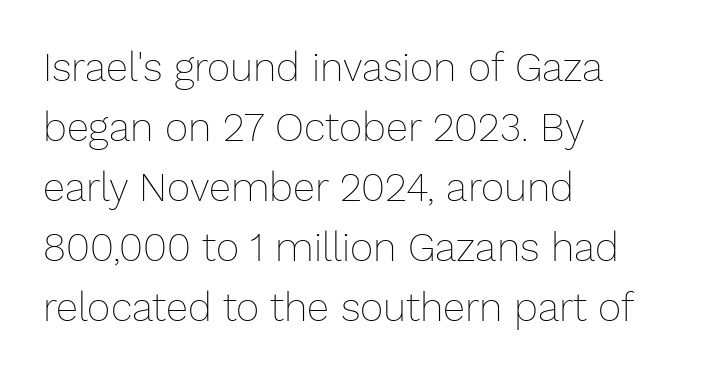
{"italic": "no", "bold": "no", "weight": "thin", "width": "normal", "stroke_contrast": "low", "x_height": "medium", "monospaced": "no", "underline": "no", "align": "left", "line_spacing": "normal", "line_spacing_ratio": 1.5, "letter_spacing": "normal", "letter_spacing_em": 0.0, "glyph_px": 40}
